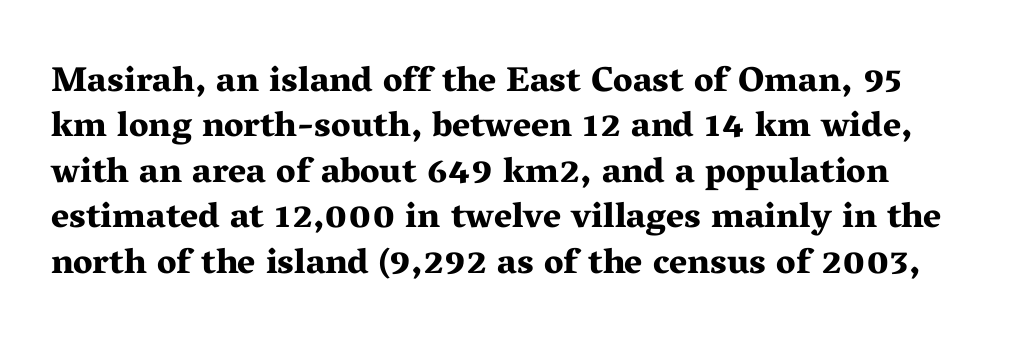
{"serif": "yes", "italic": "no", "bold": "yes", "weight": "bold", "width": "wide", "stroke_contrast": "medium", "x_height": "medium", "monospaced": "no", "underline": "no", "line_spacing": "normal", "line_spacing_ratio": 1.3, "letter_spacing": "normal", "letter_spacing_em": 0.0, "glyph_px": 35}
